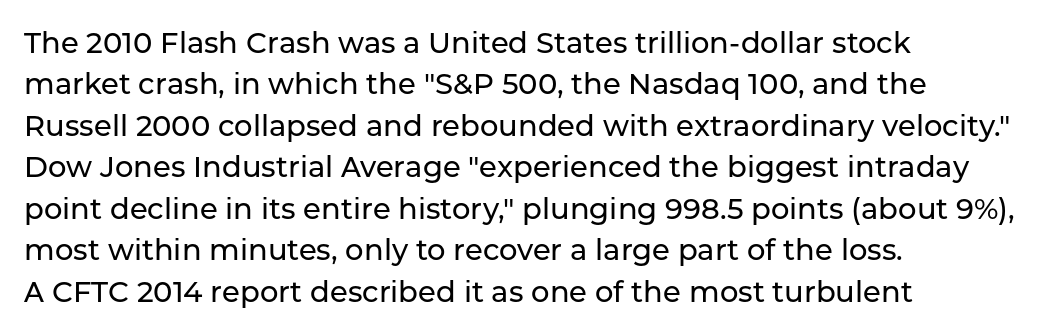
{"serif": "no", "italic": "no", "width": "normal", "stroke_contrast": "low", "x_height": "medium", "monospaced": "no", "underline": "no", "align": "left", "line_spacing": "normal", "line_spacing_ratio": 1.43, "letter_spacing": "normal", "letter_spacing_em": 0.0, "glyph_px": 29}
